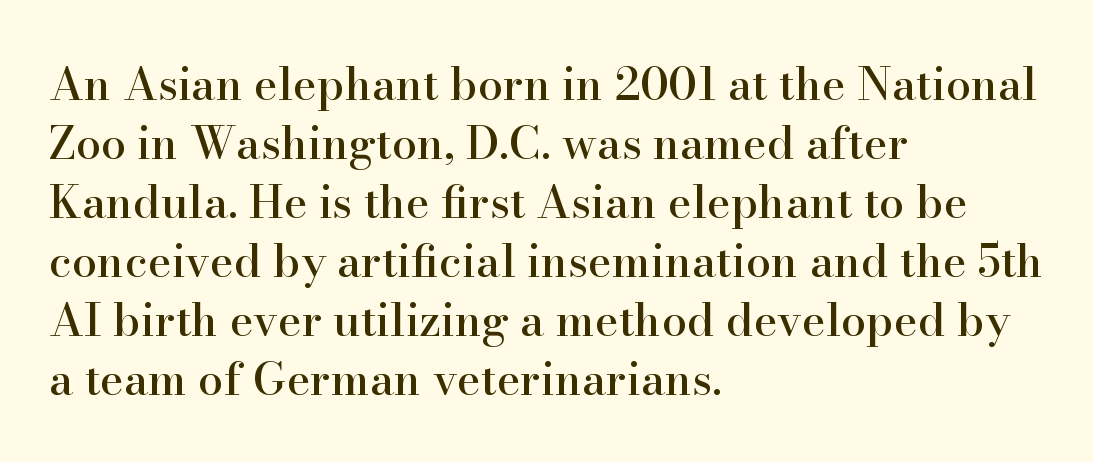
The image shows 45 px serif type, upright; set left-aligned, normal line spacing (1.31x), normal letter spacing, not underlined; high stroke contrast and a small x-height.
